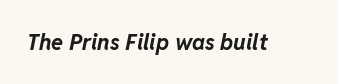
Q: Is the text bold? A: Yes.
Q: Is the text italic (slanted)? A: Yes, it leans right by about 11 degrees.
Q: Is the text underlined? A: No.
Q: Is the spacing between letters normal or unusually wide? A: Normal.
